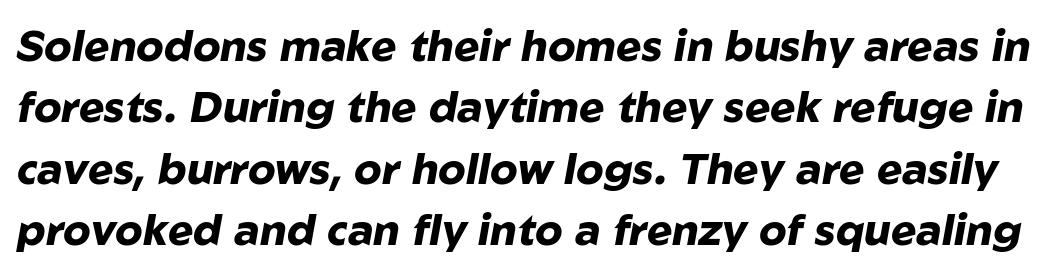
The image shows 43 px heavy type, italic (leaning right); set normal line spacing (1.43x), normal letter spacing, not underlined; low stroke contrast and a medium x-height.
